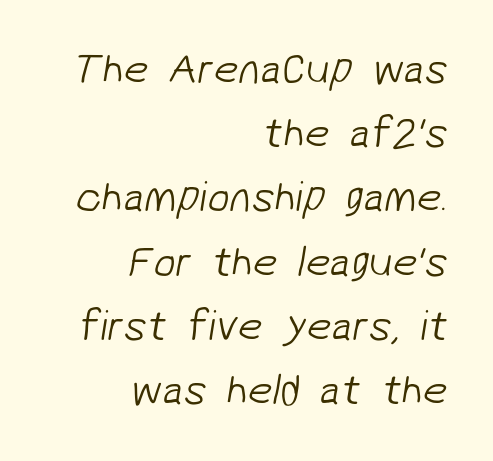
The image shows 44 px light sans-serif type; set right-aligned, normal line spacing (1.46x), normal letter spacing, not underlined; low stroke contrast and a medium x-height.
